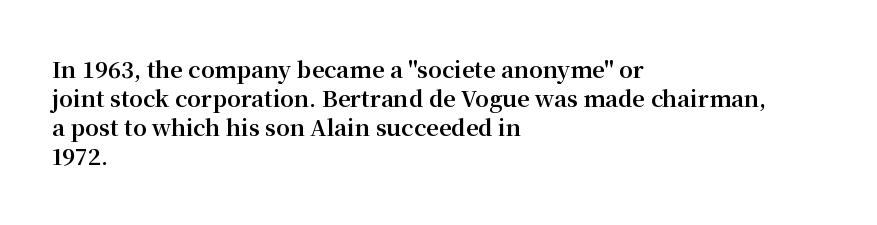
The image shows 22 px bold type, upright; set left-aligned, normal line spacing (1.32x), normal letter spacing, not underlined.
